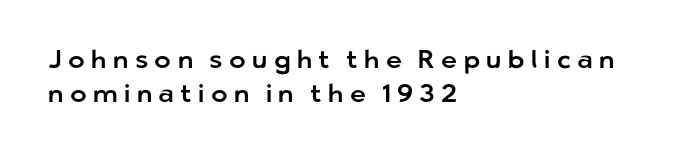
Reading down the block, your eye returns to a fixed left position each line. The typography opts for an upright posture over an oblique one. Quick note: underline off. Notice how descenders clear the ascenders below comfortably — that's standard leading.
